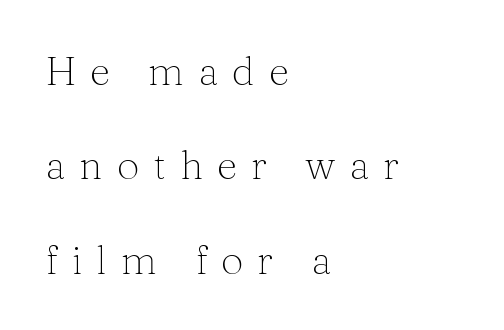
{"serif": "yes", "italic": "no", "bold": "no", "weight": "light", "width": "normal", "stroke_contrast": "medium", "x_height": "medium", "monospaced": "no", "underline": "no", "align": "left", "line_spacing": "loose", "line_spacing_ratio": 2.36, "letter_spacing": "wide", "letter_spacing_em": 0.35, "glyph_px": 40}
